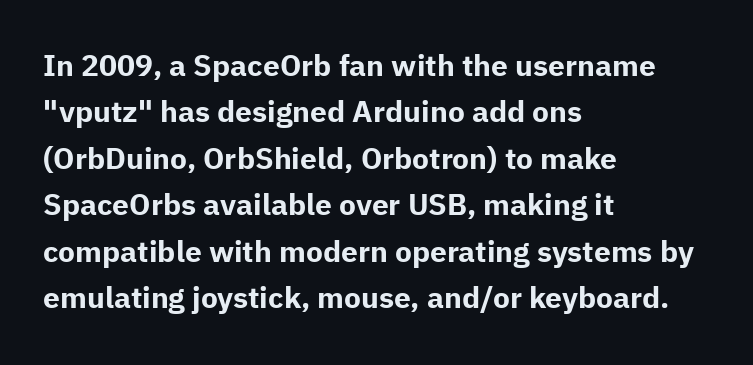
{"serif": "no", "italic": "no", "bold": "yes", "weight": "bold", "width": "normal", "stroke_contrast": "low", "x_height": "medium", "monospaced": "no", "underline": "no", "align": "left", "line_spacing": "normal", "line_spacing_ratio": 1.55, "letter_spacing": "normal", "letter_spacing_em": 0.0, "glyph_px": 30}
